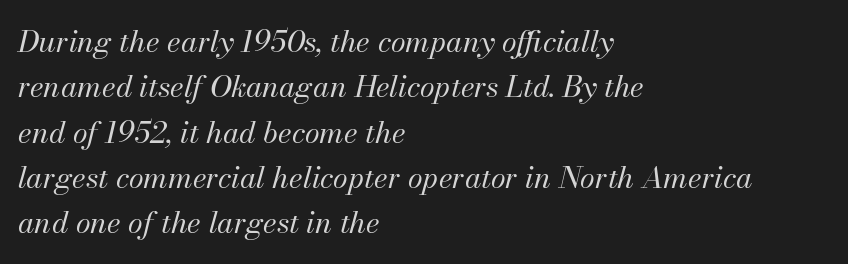
Q: Is the text bold? A: No.
Q: Is the text italic (slanted)? A: Yes, it leans right by about 13 degrees.
Q: Is the text underlined? A: No.
Q: How is the paragraph aligned? A: Left-aligned.
Q: Is the spacing between letters normal or unusually wide? A: Normal.
Q: Is the spacing between lines tight, normal or loose? A: Normal.
Q: Width (condensed, normal, or wide)? A: Normal.
Q: Stroke contrast? A: Medium.
Q: x-height? A: Small.
Q: Monospaced? A: No.
